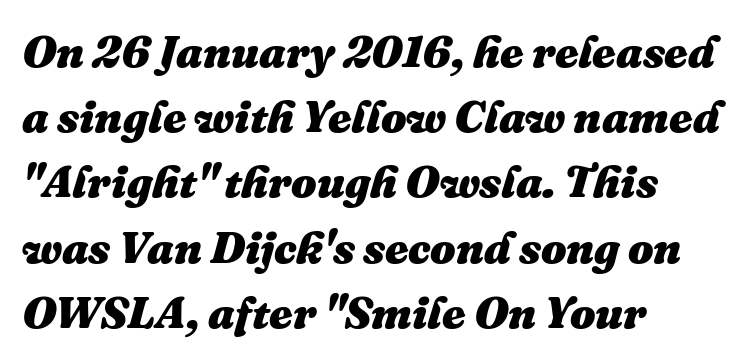
Q: Is the text bold? A: Yes.
Q: Is the text italic (slanted)? A: Yes, it leans right by about 16 degrees.
Q: Is the text underlined? A: No.
Q: How is the paragraph aligned? A: Left-aligned.
Q: Is the spacing between letters normal or unusually wide? A: Normal.
Q: Is the spacing between lines tight, normal or loose? A: Normal.
Q: Width (condensed, normal, or wide)? A: Normal.
Q: Stroke contrast? A: Medium.
Q: x-height? A: Medium.
Q: Monospaced? A: No.
